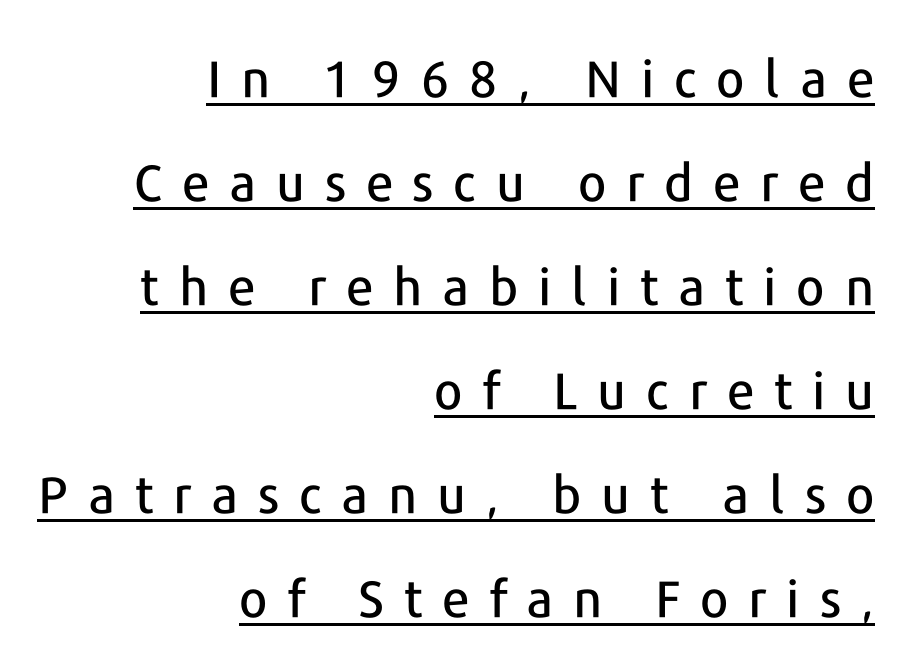
Q: Is the text italic (slanted)? A: No, it is upright.
Q: Is the typeface a serif or a sans-serif typeface? A: Sans-serif.
Q: Is the text underlined? A: Yes.
Q: How is the paragraph aligned? A: Right-aligned.
Q: Is the spacing between letters normal or unusually wide? A: Unusually wide.
Q: Is the spacing between lines tight, normal or loose? A: Loose.
Q: Width (condensed, normal, or wide)? A: Normal.
Q: Stroke contrast? A: Low.
Q: x-height? A: Medium.
Q: Monospaced? A: No.
